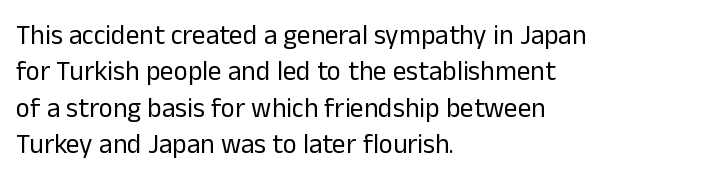
Upright lettering throughout. Reading down the column, the eye jumps a familiar distance to each next line. The typesetting does not lean heavy: it is not bold. Horizontal alignment here is leftward, the default for most running prose. The space directly below the letters is spotless. Glyph-to-glyph distance matches everyday printed text.
